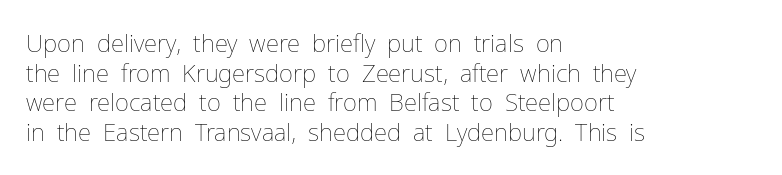
Words appear dense and cohesive because spacing is normal. Stem width sits at or under what a default text font uses. Honestly, there is no underline to notice here at all. The lettering stays uniformly vertical, giving the passage a roman look.
